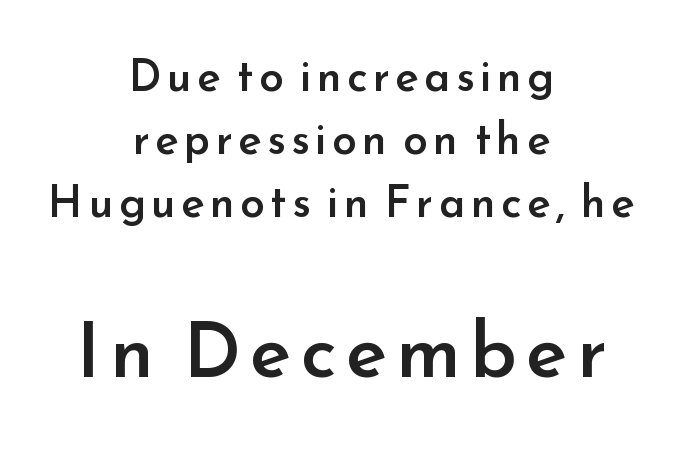
Q: Is the text bold? A: Semi-bold.
Q: Is the text italic (slanted)? A: No, it is upright.
Q: Is the typeface a serif or a sans-serif typeface? A: Sans-serif.
Q: Is the text underlined? A: No.
Q: How is the paragraph aligned? A: Centered.
Q: Is the spacing between lines tight, normal or loose? A: Normal.
Q: Which block of text is set in a larger size, the first (top) or the second (bottom)? A: The second (bottom) one.
Q: Width (condensed, normal, or wide)? A: Normal.
Q: Stroke contrast? A: Low.
Q: x-height? A: Small.
Q: Monospaced? A: No.
